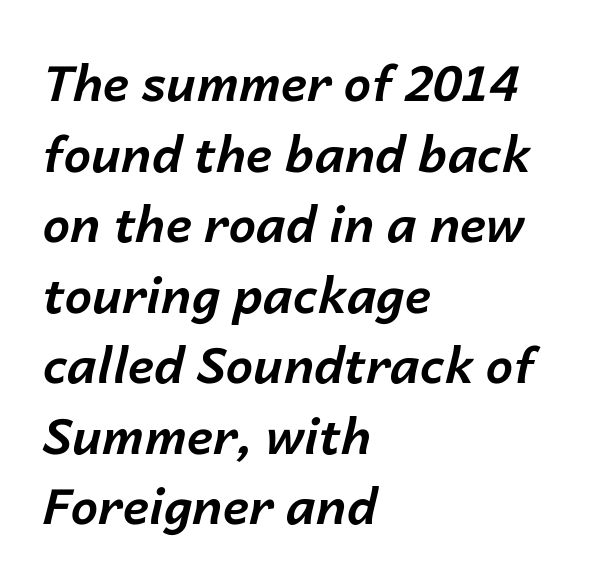
Q: Is the text bold? A: Yes.
Q: Is the text italic (slanted)? A: Yes, it leans right by about 14 degrees.
Q: Is the text underlined? A: No.
Q: How is the paragraph aligned? A: Left-aligned.
Q: Is the spacing between letters normal or unusually wide? A: Normal.
Q: Is the spacing between lines tight, normal or loose? A: Normal.
Q: Width (condensed, normal, or wide)? A: Normal.
Q: Stroke contrast? A: Low.
Q: x-height? A: Medium.
Q: Monospaced? A: No.
